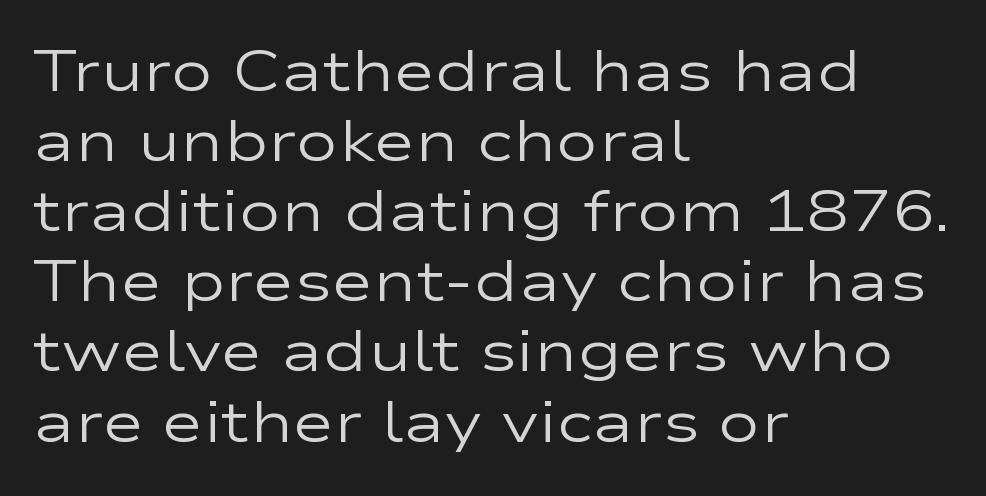
Q: Is the text bold? A: No.
Q: Is the text italic (slanted)? A: No, it is upright.
Q: Is the typeface a serif or a sans-serif typeface? A: Sans-serif.
Q: Is the text underlined? A: No.
Q: How is the paragraph aligned? A: Left-aligned.
Q: Is the spacing between letters normal or unusually wide? A: Normal.
Q: Width (condensed, normal, or wide)? A: Wide.
Q: Stroke contrast? A: Low.
Q: x-height? A: Medium.
Q: Monospaced? A: No.
